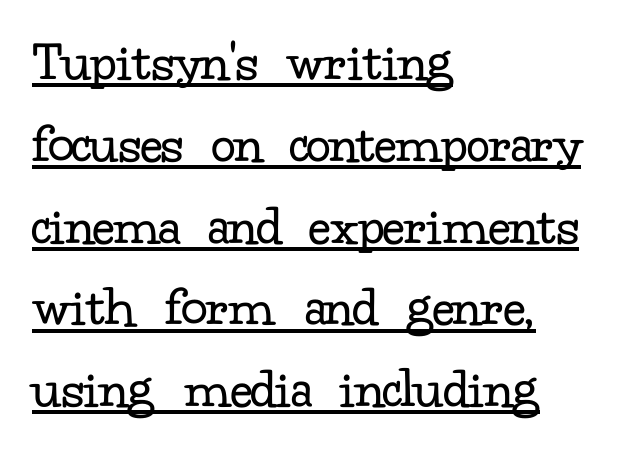
The designer went with a serif here, giving each stem small feet. The line-height multiplier appears to be the usual default. Tracking value appears to be zero — textbook default spacing. Posture: upright roman. The letters look calm and open, with moderate or lighter stems.
